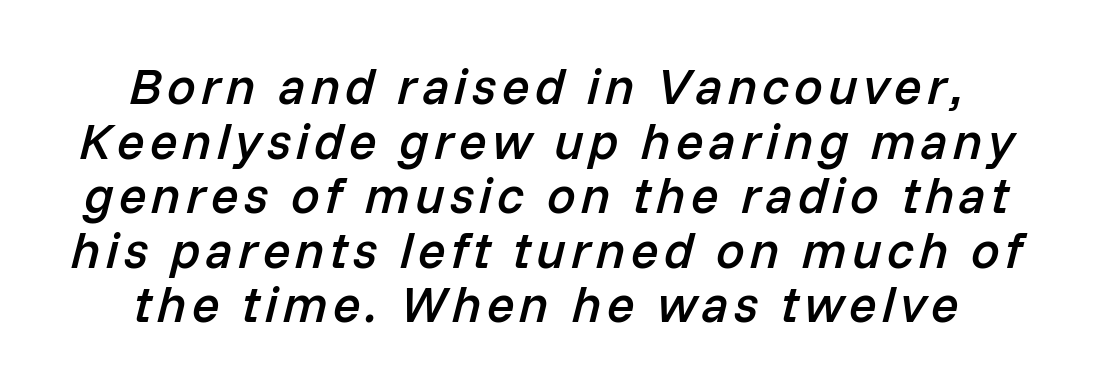
{"italic": "yes", "lean": "right", "slant_degrees": 14, "bold": "semi", "weight": "semibold", "width": "normal", "stroke_contrast": "low", "x_height": "medium", "monospaced": "no", "underline": "no", "align": "center", "line_spacing": "tight", "line_spacing_ratio": 1.07, "glyph_px": 51}
